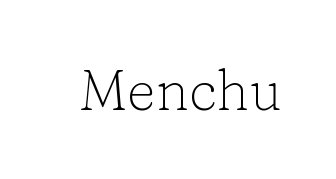
The image shows 57 px light serif type, upright; set normal letter spacing, not underlined; low stroke contrast and a medium x-height.
